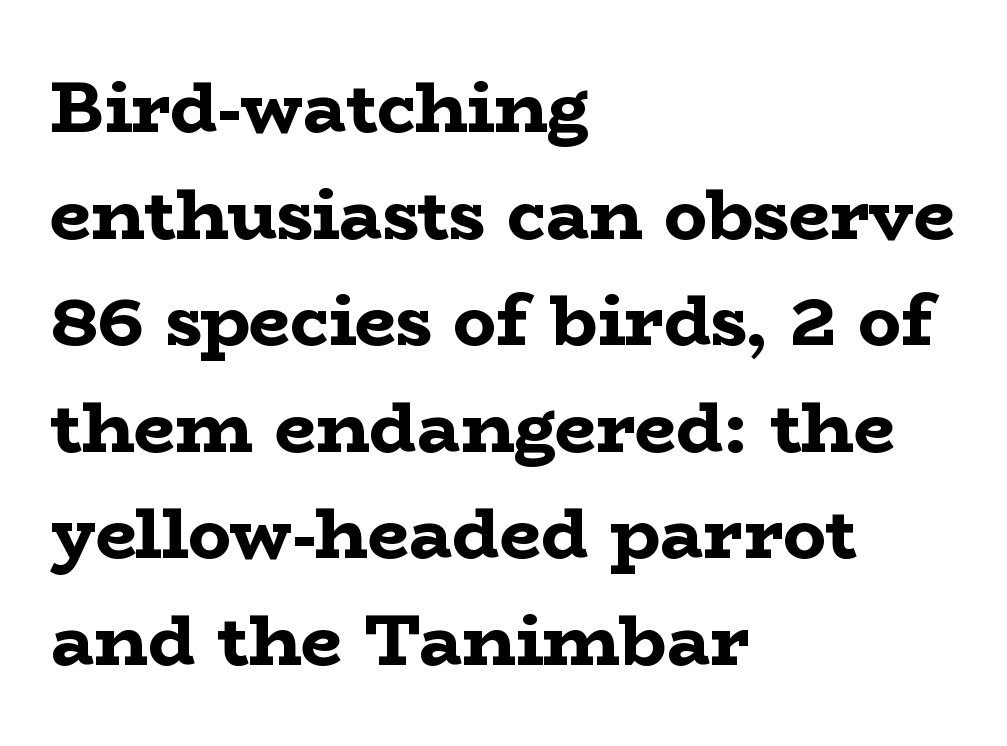
The passage shown is typed in a proportional face where columns would drift. Characters remain perfectly vertical along every line. The paragraph shown leans on its left margin. The face used here is seriffed, in the tradition of book romans.
